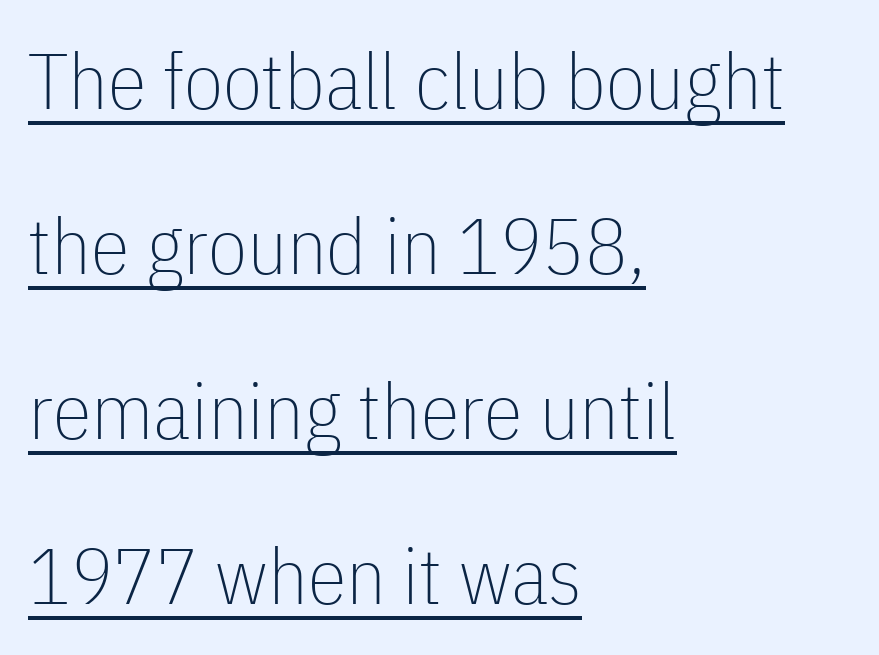
The image shows 79 px thin, condensed sans-serif type, upright; set left-aligned, loose line spacing (2.09x), normal letter spacing, underlined; low stroke contrast and a medium x-height.
